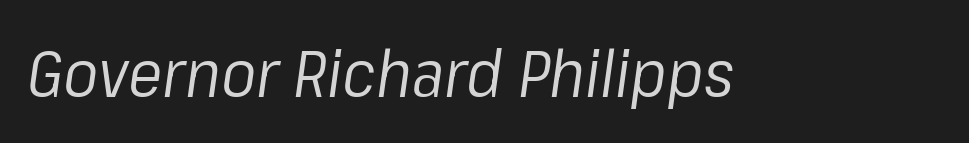
Q: Is the text bold? A: No.
Q: Is the text italic (slanted)? A: Yes, it leans right by about 8 degrees.
Q: Is the text underlined? A: No.
Q: Is the spacing between letters normal or unusually wide? A: Normal.
Q: Width (condensed, normal, or wide)? A: Normal.
Q: Stroke contrast? A: Low.
Q: x-height? A: Medium.
Q: Monospaced? A: No.
